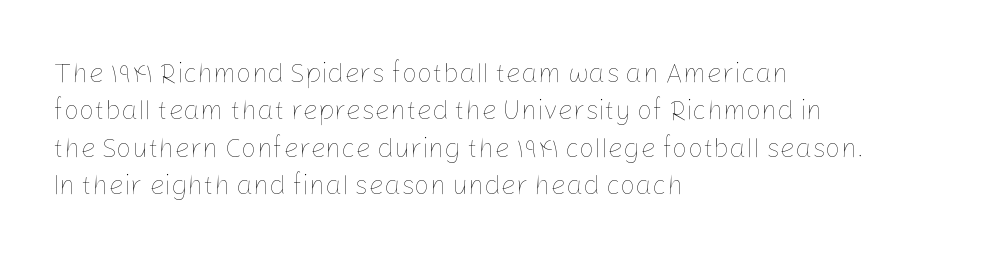
Q: Is the text bold? A: No.
Q: Is the text italic (slanted)? A: No, it is upright.
Q: Is the text underlined? A: No.
Q: How is the paragraph aligned? A: Left-aligned.
Q: Is the spacing between letters normal or unusually wide? A: Normal.
Q: Is the spacing between lines tight, normal or loose? A: Normal.
